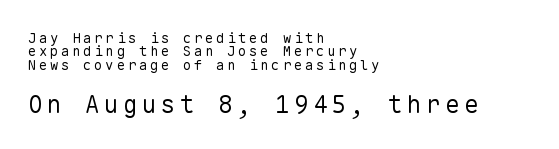
{"italic": "no", "bold": "no", "underline": "no", "align": "left", "line_spacing": "tight", "line_spacing_ratio": 0.96, "larger_block": "second", "size_ratio": 1.71, "glyph_px": 24}
